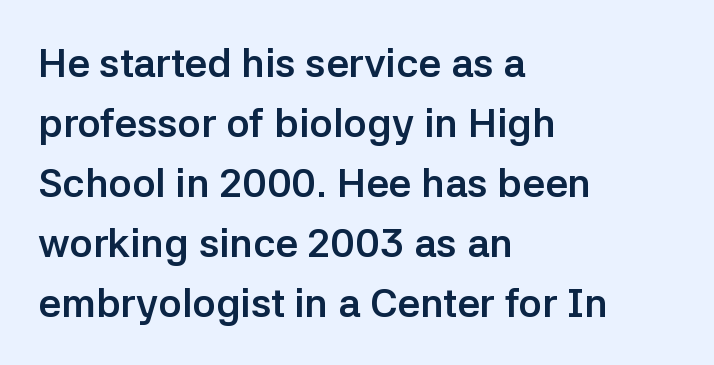
The image shows 40 px semibold sans-serif type, upright; set left-aligned, normal line spacing (1.5x), normal letter spacing, not underlined; low stroke contrast and a medium x-height.
